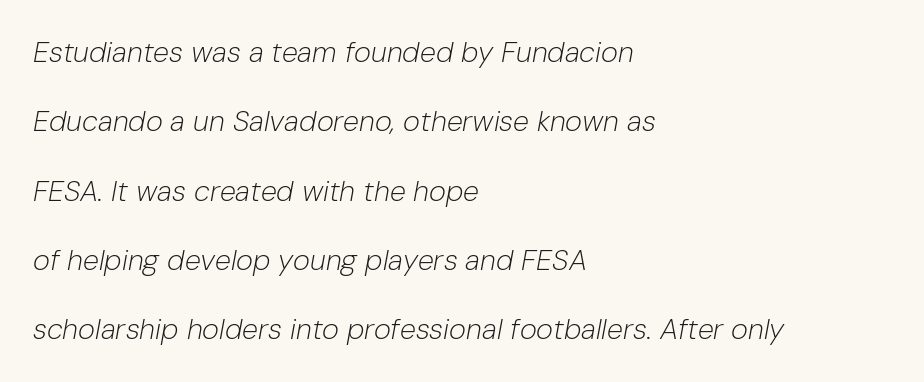
The image shows 29 px light type, italic (leaning right); set left-aligned, loose line spacing (2.39x), normal letter spacing, not underlined; low stroke contrast and a medium x-height.
